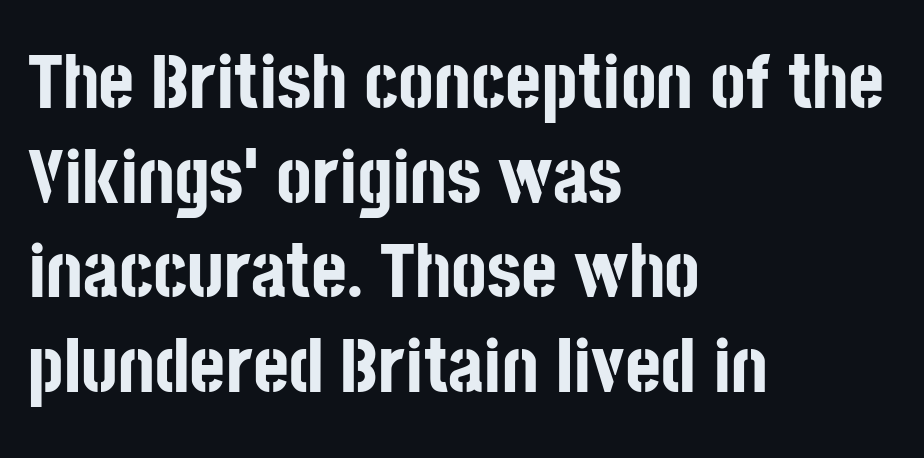
The image shows 77 px bold, condensed sans-serif type, upright; set left-aligned, line spacing 1.23x, normal letter spacing, not underlined; low stroke contrast and a large x-height.
